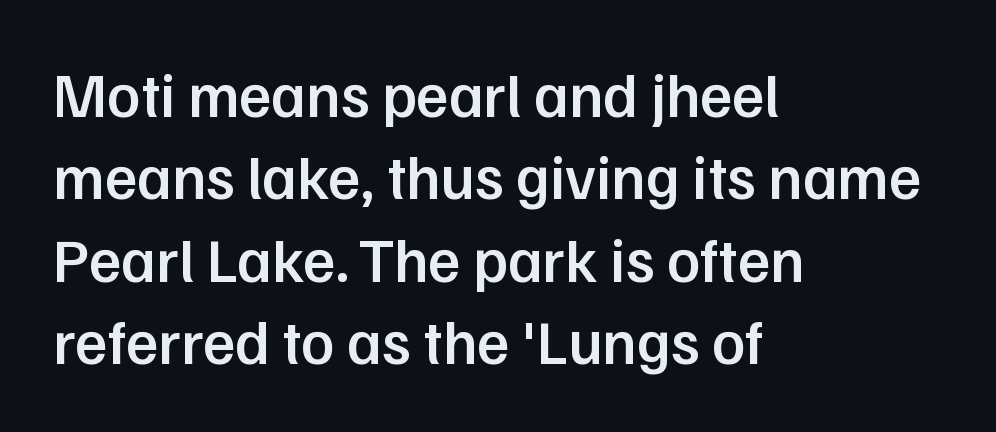
Q: Is the text bold? A: Semi-bold.
Q: Is the text italic (slanted)? A: No, it is upright.
Q: Is the typeface a serif or a sans-serif typeface? A: Sans-serif.
Q: Is the text underlined? A: No.
Q: How is the paragraph aligned? A: Left-aligned.
Q: Is the spacing between letters normal or unusually wide? A: Normal.
Q: Is the spacing between lines tight, normal or loose? A: Normal.
Q: Width (condensed, normal, or wide)? A: Normal.
Q: Stroke contrast? A: Low.
Q: x-height? A: Medium.
Q: Monospaced? A: No.
